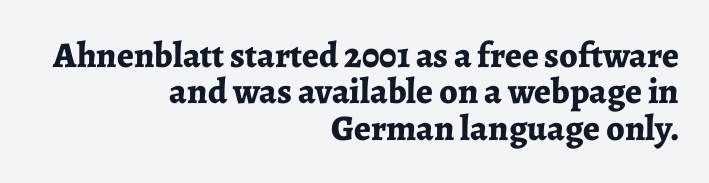
{"serif": "yes", "italic": "no", "bold": "yes", "weight": "bold", "width": "normal", "stroke_contrast": "low", "x_height": "medium", "monospaced": "no", "underline": "no", "align": "right", "line_spacing": "tight", "line_spacing_ratio": 1.01, "letter_spacing": "normal", "letter_spacing_em": 0.0, "glyph_px": 36}
